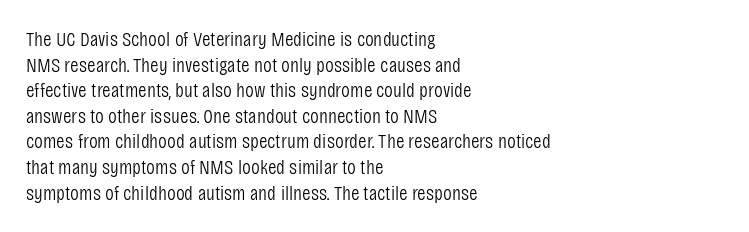
Q: Is the text bold? A: No.
Q: Is the text italic (slanted)? A: No, it is upright.
Q: Is the text underlined? A: No.
Q: How is the paragraph aligned? A: Left-aligned.
Q: Is the spacing between letters normal or unusually wide? A: Normal.
